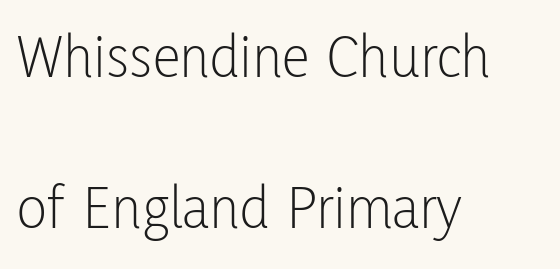
{"serif": "no", "italic": "no", "bold": "no", "weight": "light", "width": "condensed", "stroke_contrast": "low", "x_height": "medium", "monospaced": "no", "underline": "no", "align": "left", "line_spacing": "loose", "line_spacing_ratio": 2.39, "letter_spacing": "normal", "letter_spacing_em": 0.0, "glyph_px": 63}
